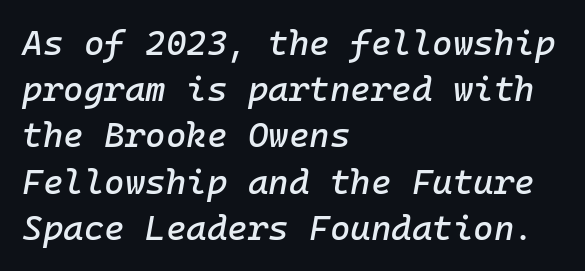
{"italic": "yes", "lean": "right", "slant_degrees": 10, "width": "normal", "stroke_contrast": "low", "x_height": "medium", "monospaced": "yes", "underline": "no", "align": "left", "line_spacing": "normal", "line_spacing_ratio": 1.32, "letter_spacing": "normal", "letter_spacing_em": 0.0, "glyph_px": 35}
